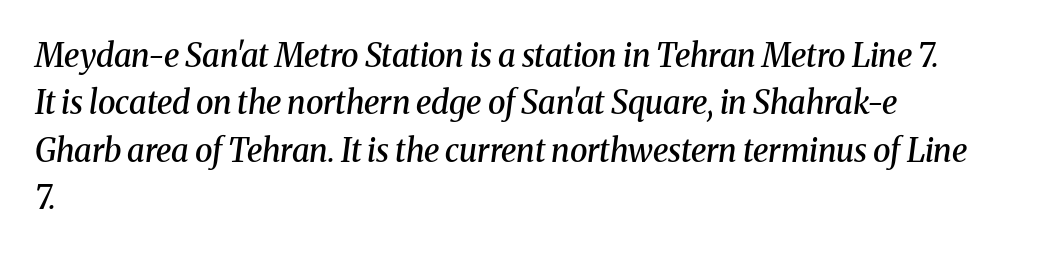
{"serif": "yes", "italic": "yes", "lean": "right", "slant_degrees": 8, "bold": "semi", "weight": "semibold", "width": "normal", "stroke_contrast": "medium", "x_height": "medium", "monospaced": "no", "underline": "no", "align": "left", "line_spacing": "normal", "line_spacing_ratio": 1.48, "letter_spacing": "normal", "letter_spacing_em": 0.0, "glyph_px": 32}
